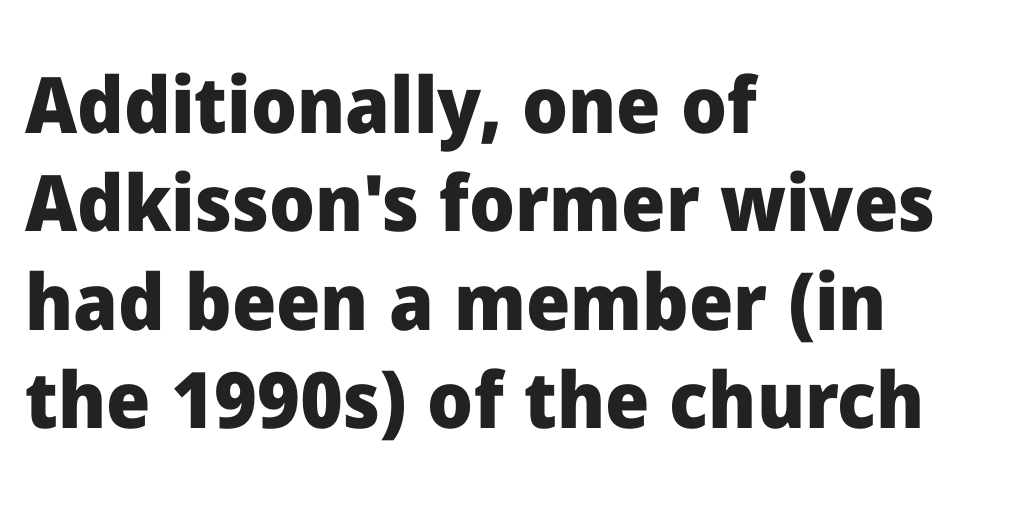
{"serif": "no", "italic": "no", "bold": "yes", "weight": "heavy", "width": "normal", "stroke_contrast": "low", "x_height": "medium", "monospaced": "no", "underline": "no", "align": "left", "line_spacing": "normal", "line_spacing_ratio": 1.26, "letter_spacing": "normal", "letter_spacing_em": 0.0, "glyph_px": 78}
